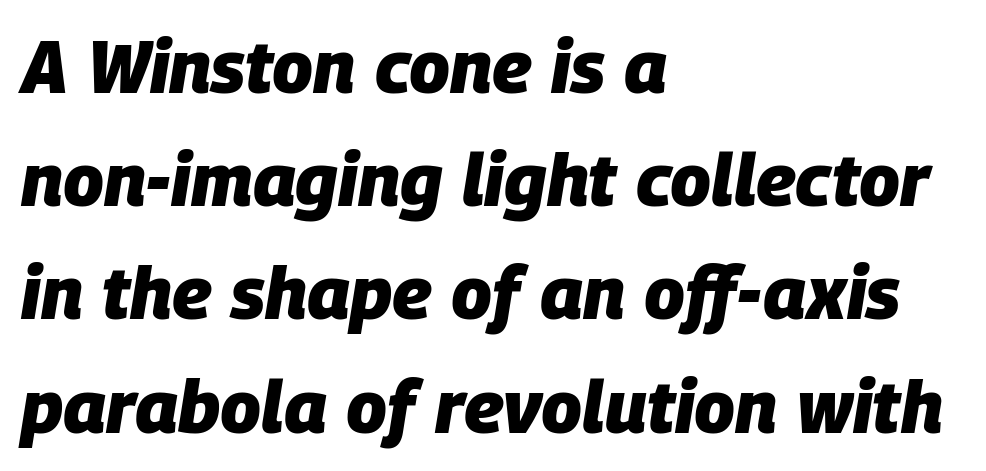
The image shows 74 px heavy type, italic (leaning right); set left-aligned, normal line spacing (1.53x), normal letter spacing, not underlined; low stroke contrast and a large x-height.
